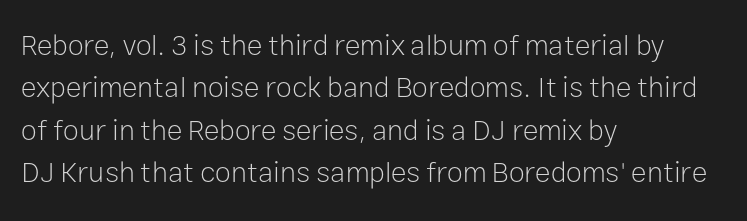
The image shows 29 px light sans-serif type, upright; set left-aligned, normal line spacing (1.46x), normal letter spacing, not underlined; low stroke contrast and a medium x-height.
